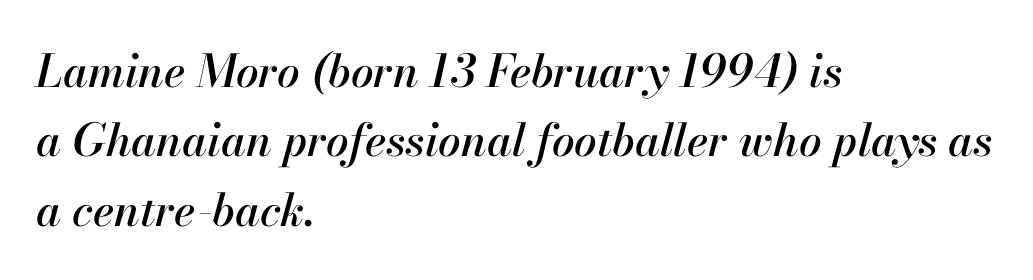
{"italic": "yes", "lean": "right", "slant_degrees": 13, "width": "normal", "stroke_contrast": "high", "x_height": "small", "monospaced": "no", "underline": "no", "align": "left", "line_spacing": "normal", "line_spacing_ratio": 1.54, "letter_spacing": "normal", "letter_spacing_em": 0.0, "glyph_px": 45}
